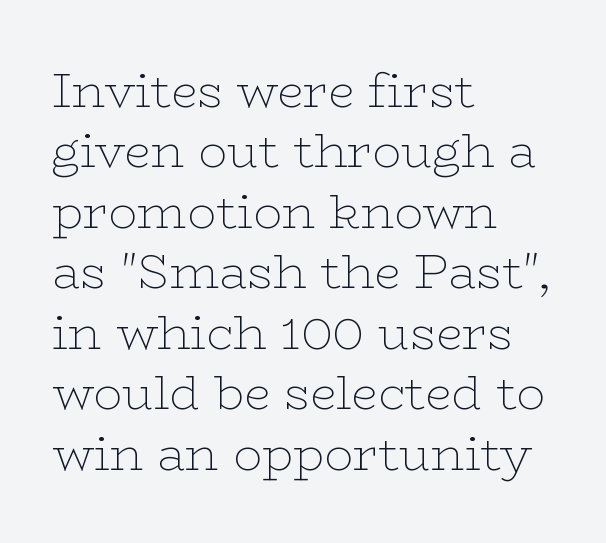
The image shows 48 px thin, wide serif type, upright; set left-aligned, normal line spacing (1.26x), normal letter spacing, not underlined; low stroke contrast and a medium x-height.
